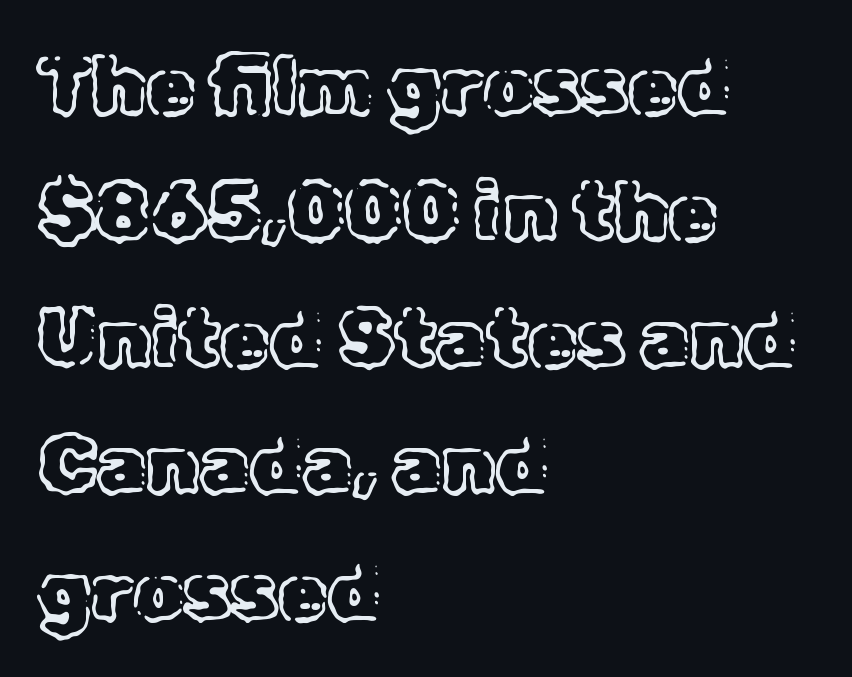
The lines in this sample share a left origin and differ only in where they stop. Just letters on the line, the space beneath them empty. Quick note: interline space is typical. Varying glyph widths throughout — classic text-font behaviour. This is the regular roman posture of the typeface. Words appear dense and cohesive because spacing is normal.
